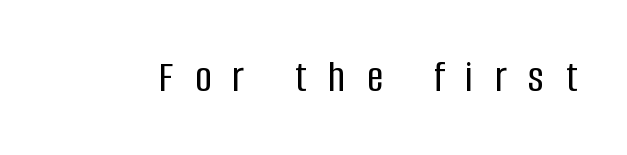
Q: Is the text italic (slanted)? A: No, it is upright.
Q: Is the typeface a serif or a sans-serif typeface? A: Sans-serif.
Q: Is the text underlined? A: No.
Q: Is the spacing between letters normal or unusually wide? A: Unusually wide.
Q: Width (condensed, normal, or wide)? A: Condensed.
Q: Stroke contrast? A: Low.
Q: x-height? A: Large.
Q: Monospaced? A: No.
